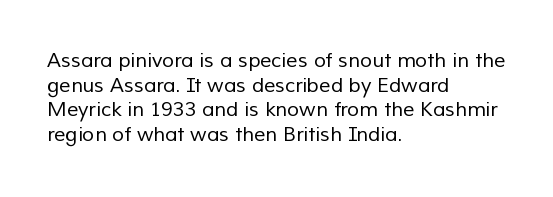
The image shows 20 px text type; set left-aligned, line spacing 1.23x, normal letter spacing, not underlined.
